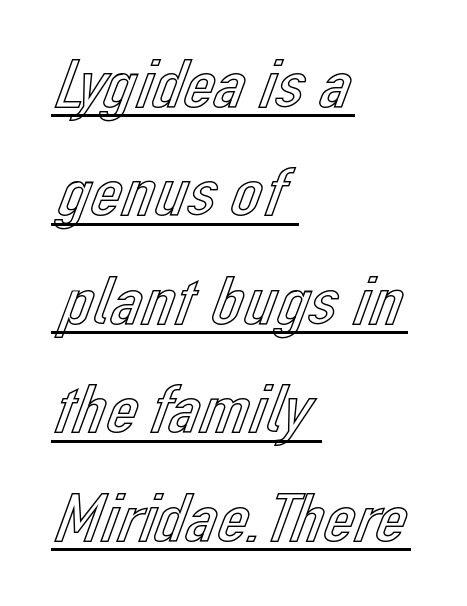
The image shows 70 px text type; set left-aligned, normal line spacing (1.55x), normal letter spacing, underlined; a medium x-height.
